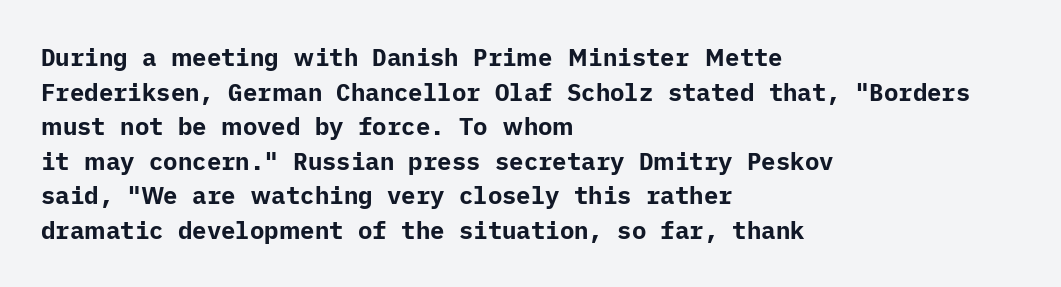
{"italic": "no", "bold": "yes", "underline": "no", "align": "left", "line_spacing": "normal", "line_spacing_ratio": 1.44, "letter_spacing": "normal", "letter_spacing_em": 0.0, "glyph_px": 24}
